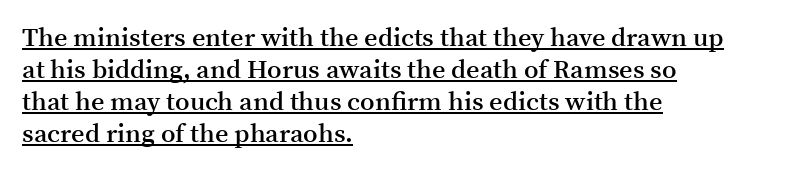
The image shows 26 px text type, upright; set left-aligned, line spacing 1.23x, normal letter spacing, underlined.
